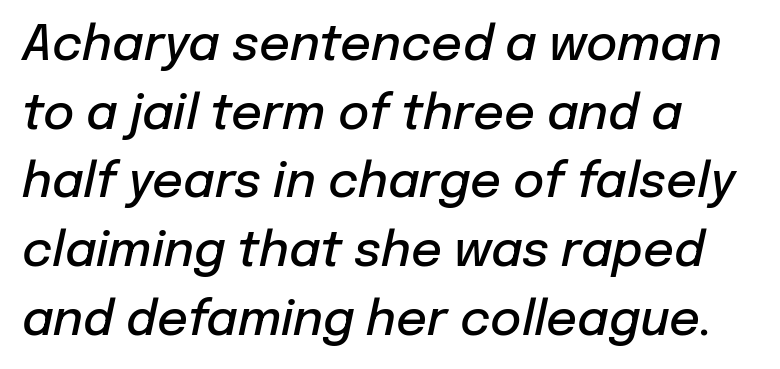
Q: Is the text bold? A: Semi-bold.
Q: Is the text italic (slanted)? A: Yes, it leans right by about 12 degrees.
Q: Is the text underlined? A: No.
Q: How is the paragraph aligned? A: Left-aligned.
Q: Is the spacing between letters normal or unusually wide? A: Normal.
Q: Is the spacing between lines tight, normal or loose? A: Normal.
Q: Width (condensed, normal, or wide)? A: Normal.
Q: Stroke contrast? A: Low.
Q: x-height? A: Medium.
Q: Monospaced? A: No.
